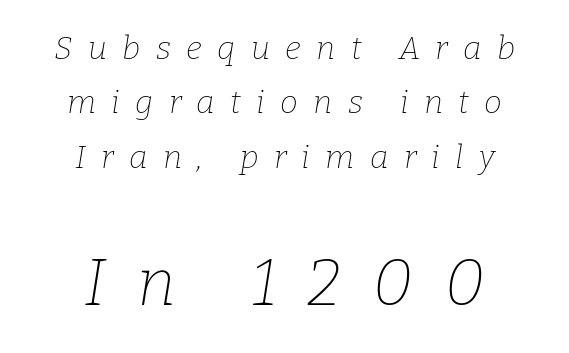
Q: Is the text bold? A: No.
Q: Is the text italic (slanted)? A: Yes, it leans right by about 9 degrees.
Q: Is the typeface a serif or a sans-serif typeface? A: Serif.
Q: Is the text underlined? A: No.
Q: How is the paragraph aligned? A: Centered.
Q: Is the spacing between letters normal or unusually wide? A: Unusually wide.
Q: Is the spacing between lines tight, normal or loose? A: Normal.
Q: Which block of text is set in a larger size, the first (top) or the second (bottom)? A: The second (bottom) one.
Q: Width (condensed, normal, or wide)? A: Normal.
Q: Stroke contrast? A: Low.
Q: x-height? A: Medium.
Q: Monospaced? A: No.
